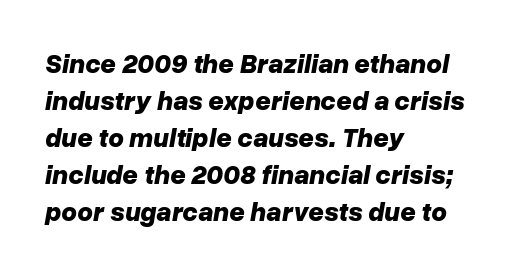
The image shows 27 px bold type, italic (leaning right); set left-aligned, normal line spacing (1.37x), normal letter spacing, not underlined.
